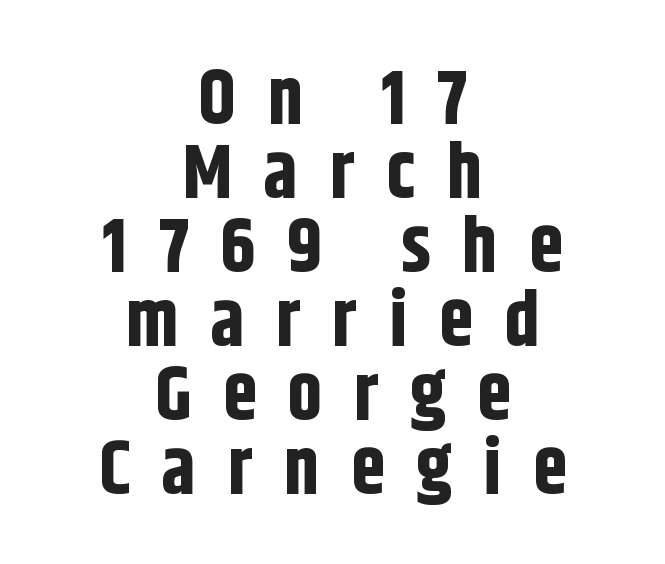
{"serif": "no", "italic": "no", "bold": "yes", "weight": "bold", "width": "condensed", "stroke_contrast": "low", "x_height": "large", "monospaced": "no", "underline": "no", "align": "center", "line_spacing": "tight", "line_spacing_ratio": 0.96, "letter_spacing": "wide", "letter_spacing_em": 0.41, "glyph_px": 77}
